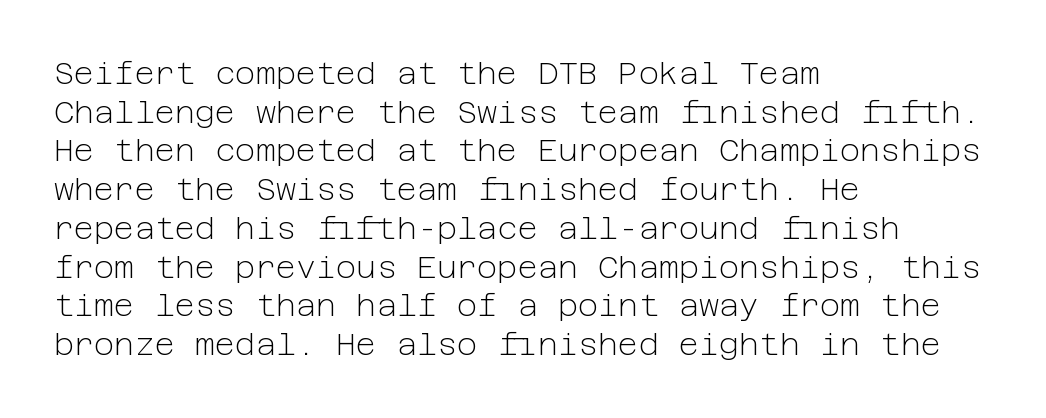
The image shows 31 px light sans-serif type, upright; set left-aligned, normal line spacing (1.25x), normal letter spacing, not underlined; low stroke contrast and a medium x-height.
